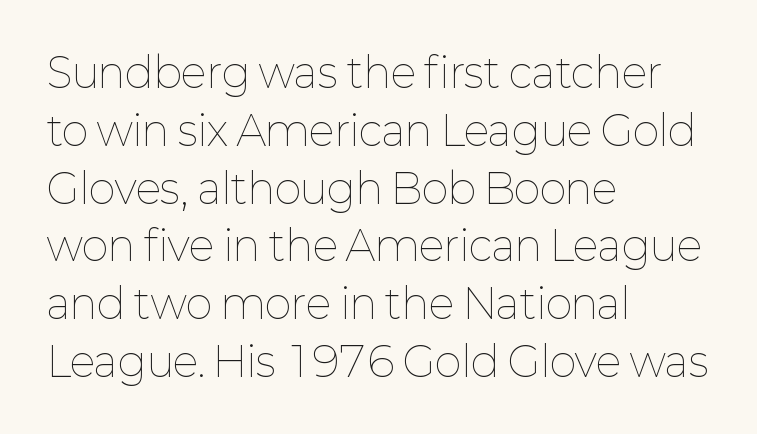
{"italic": "no", "bold": "no", "weight": "thin", "width": "normal", "stroke_contrast": "low", "x_height": "medium", "monospaced": "no", "underline": "no", "align": "left", "line_spacing": "normal", "line_spacing_ratio": 1.41, "letter_spacing": "normal", "letter_spacing_em": 0.0, "glyph_px": 41}
